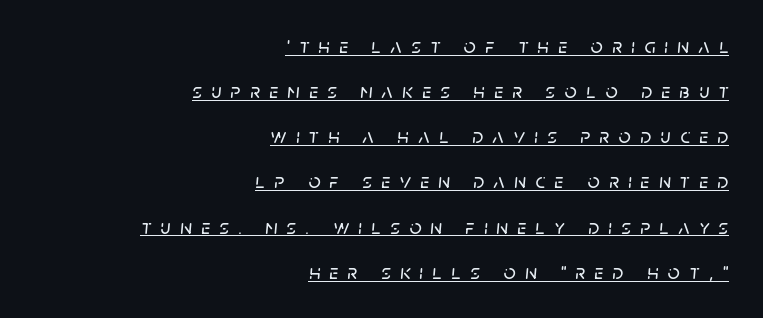
{"italic": "yes", "lean": "right", "slant_degrees": 5, "underline": "yes", "align": "right", "line_spacing": "loose", "line_spacing_ratio": 2.15, "letter_spacing": "wide", "letter_spacing_em": 0.45, "glyph_px": 21}
